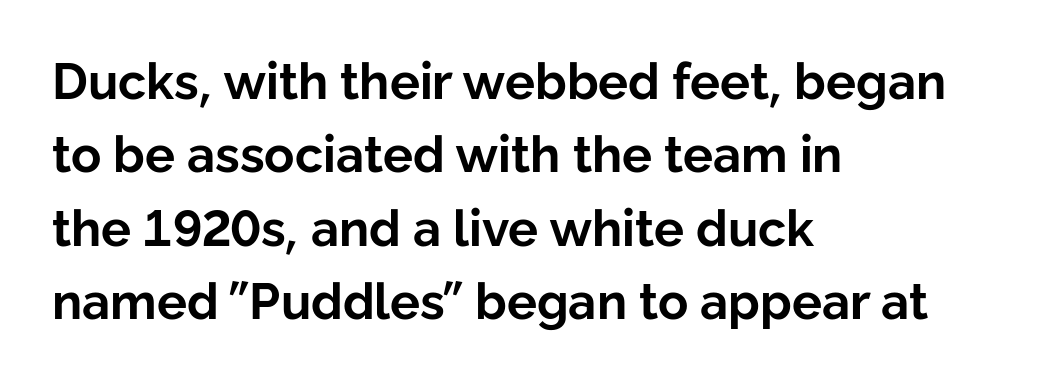
The image shows 50 px bold sans-serif type, upright; set left-aligned, normal line spacing (1.47x), normal letter spacing, not underlined; low stroke contrast and a medium x-height.
